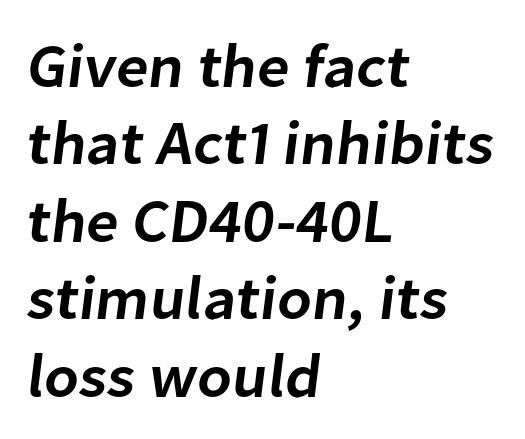
Q: Is the text bold? A: Semi-bold.
Q: Is the typeface a serif or a sans-serif typeface? A: Sans-serif.
Q: Is the text underlined? A: No.
Q: How is the paragraph aligned? A: Left-aligned.
Q: Is the spacing between letters normal or unusually wide? A: Normal.
Q: Is the spacing between lines tight, normal or loose? A: Normal.
Q: Width (condensed, normal, or wide)? A: Normal.
Q: Stroke contrast? A: Low.
Q: x-height? A: Medium.
Q: Monospaced? A: No.
